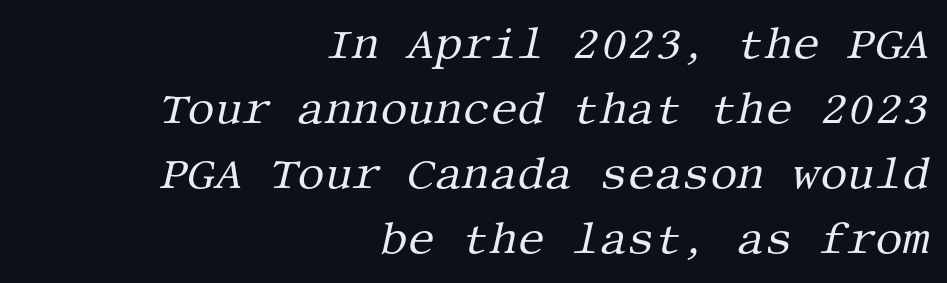
The designer left line spacing at the default. The letters sit at their default tracking, neither squeezed nor spread. I'd call this a serif setting — the letters wear small feet. Weight: not bold — regular or lighter.
